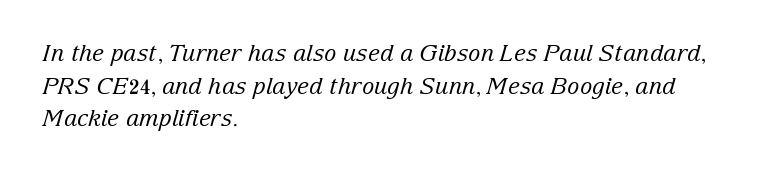
The image shows 23 px text type, italic (leaning right); set left-aligned, normal line spacing (1.42x), normal letter spacing, not underlined.
